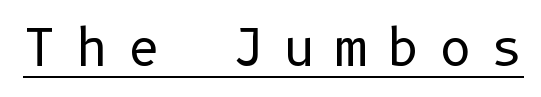
Q: Is the text bold? A: No.
Q: Is the text italic (slanted)? A: No, it is upright.
Q: Is the typeface a serif or a sans-serif typeface? A: Sans-serif.
Q: Is the text underlined? A: Yes.
Q: Is the spacing between letters normal or unusually wide? A: Unusually wide.
Q: Width (condensed, normal, or wide)? A: Normal.
Q: Stroke contrast? A: Low.
Q: x-height? A: Medium.
